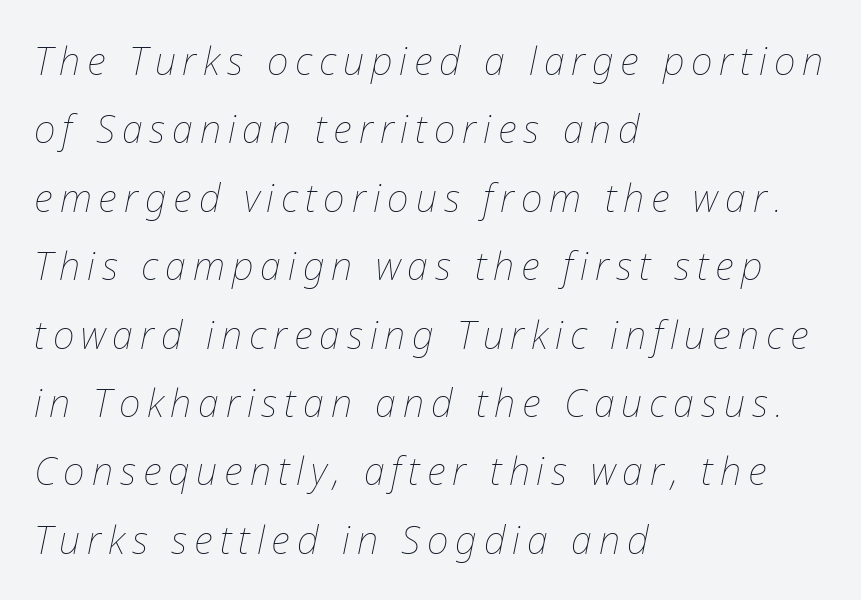
Visually the block forms a straight wall on the left and a jagged coastline on the right. Descender tails drop into unmarked territory. The typeface has the unassuming heft of standard copy or less. Note the varied advance widths — an 'i' is clearly narrower than an 'm'.
